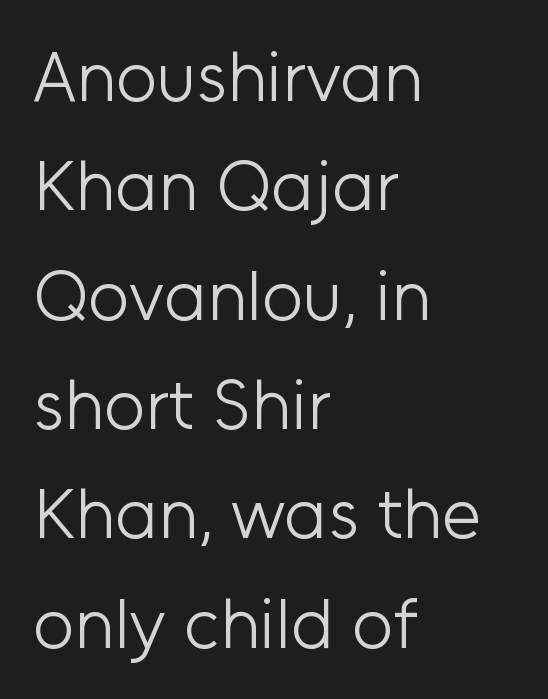
Counters stay open thanks to moderate or lighter strokes. The gaps between neighbouring characters are ordinary and unremarkable. The area under the type is left untouched. Varying glyph widths throughout — classic text-font behaviour. Posture: straight, roman, zero tilt. The block of text has a typical density, with ordinary space between rows.
